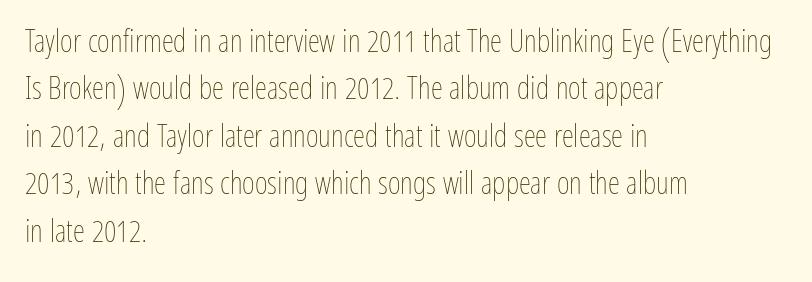
Q: Is the text bold? A: No.
Q: Is the text italic (slanted)? A: No, it is upright.
Q: Is the text underlined? A: No.
Q: How is the paragraph aligned? A: Left-aligned.
Q: Is the spacing between letters normal or unusually wide? A: Normal.
Q: Is the spacing between lines tight, normal or loose? A: Normal.
Q: Width (condensed, normal, or wide)? A: Condensed.
Q: Stroke contrast? A: Low.
Q: x-height? A: Medium.
Q: Monospaced? A: No.
